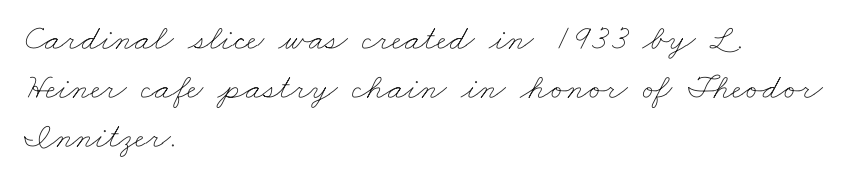
The image shows 36 px thin, wide type; set left-aligned, normal line spacing (1.36x), normal letter spacing, not underlined; low stroke contrast and a small x-height.
